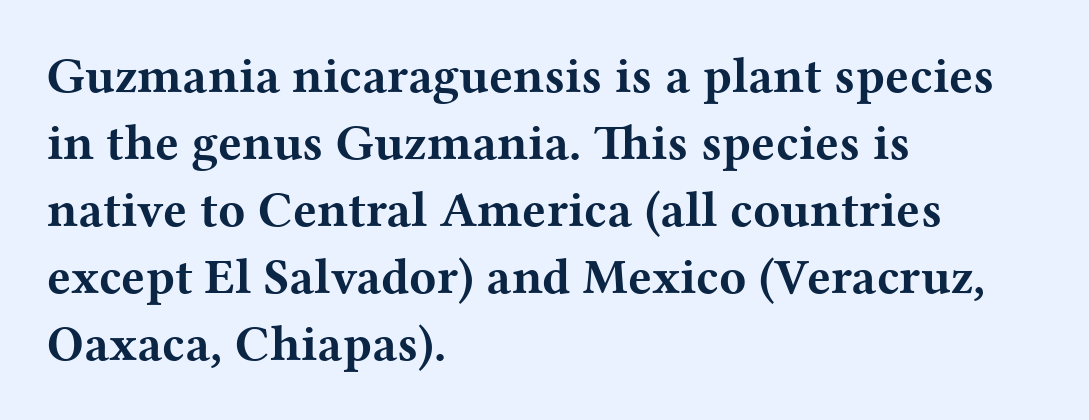
Q: Is the text bold? A: Yes.
Q: Is the text italic (slanted)? A: No, it is upright.
Q: Is the typeface a serif or a sans-serif typeface? A: Serif.
Q: Is the text underlined? A: No.
Q: How is the paragraph aligned? A: Left-aligned.
Q: Is the spacing between letters normal or unusually wide? A: Normal.
Q: Is the spacing between lines tight, normal or loose? A: Normal.
Q: Width (condensed, normal, or wide)? A: Wide.
Q: Stroke contrast? A: Medium.
Q: x-height? A: Medium.
Q: Monospaced? A: No.
